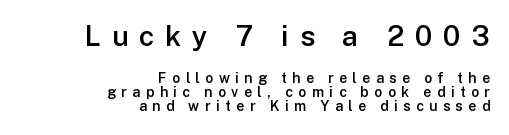
Q: Is the text bold? A: Semi-bold.
Q: Is the text italic (slanted)? A: No, it is upright.
Q: Is the typeface a serif or a sans-serif typeface? A: Sans-serif.
Q: Is the text underlined? A: No.
Q: How is the paragraph aligned? A: Right-aligned.
Q: Is the spacing between letters normal or unusually wide? A: Unusually wide.
Q: Is the spacing between lines tight, normal or loose? A: Tight.
Q: Which block of text is set in a larger size, the first (top) or the second (bottom)? A: The first (top) one.
Q: Width (condensed, normal, or wide)? A: Normal.
Q: Stroke contrast? A: Low.
Q: x-height? A: Medium.
Q: Monospaced? A: No.
